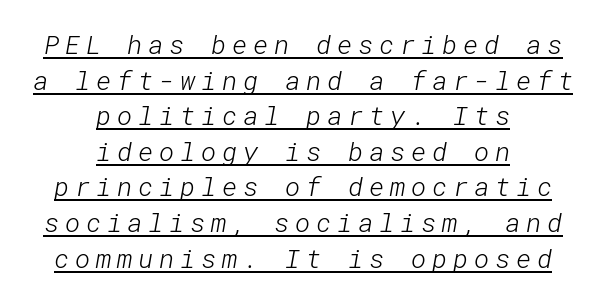
Q: Is the text bold? A: No.
Q: Is the text underlined? A: Yes.
Q: How is the paragraph aligned? A: Centered.
Q: Is the spacing between letters normal or unusually wide? A: Unusually wide.
Q: Is the spacing between lines tight, normal or loose? A: Normal.
